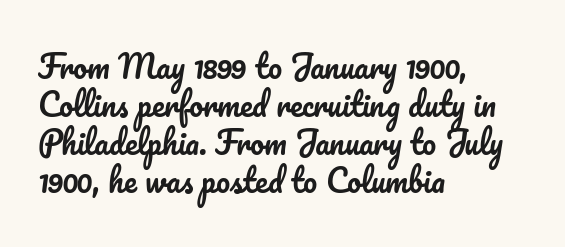
{"width": "normal", "stroke_contrast": "low", "x_height": "small", "monospaced": "no", "underline": "no", "align": "left", "line_spacing_ratio": 1.23, "letter_spacing": "normal", "letter_spacing_em": 0.0, "glyph_px": 31}
